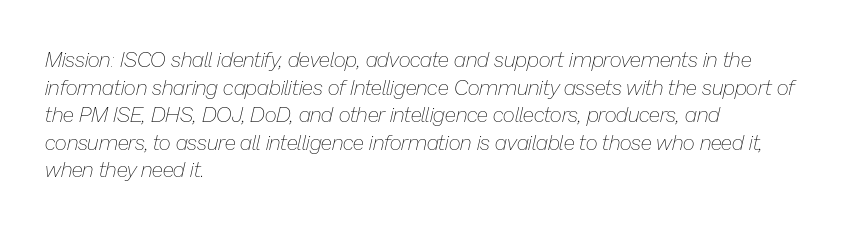
Q: Is the text bold? A: No.
Q: Is the text italic (slanted)? A: Yes, it leans right by about 13 degrees.
Q: Is the text underlined? A: No.
Q: How is the paragraph aligned? A: Left-aligned.
Q: Is the spacing between letters normal or unusually wide? A: Normal.
Q: Is the spacing between lines tight, normal or loose? A: Normal.
